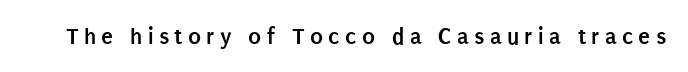
The tracking jumps out immediately: characters are airy and widely separated. Vertical strokes here are truly vertical. These lines carry a lot of weight — the face is fully bold. The area under the type is left untouched.
